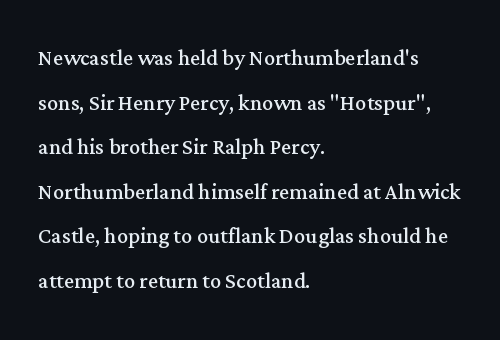
The image shows 28 px regular-weight serif type, upright; set left-aligned, normal line spacing (1.59x), normal letter spacing, not underlined; medium stroke contrast and a medium x-height.
